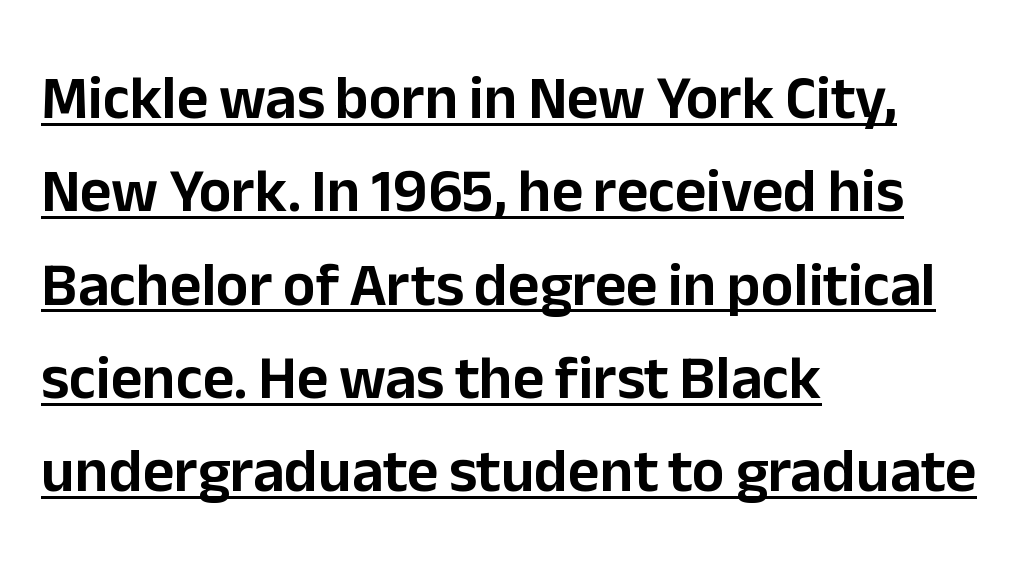
The image shows 61 px sans-serif type, upright; set left-aligned, normal line spacing (1.53x), normal letter spacing, underlined; low stroke contrast and a medium x-height.
